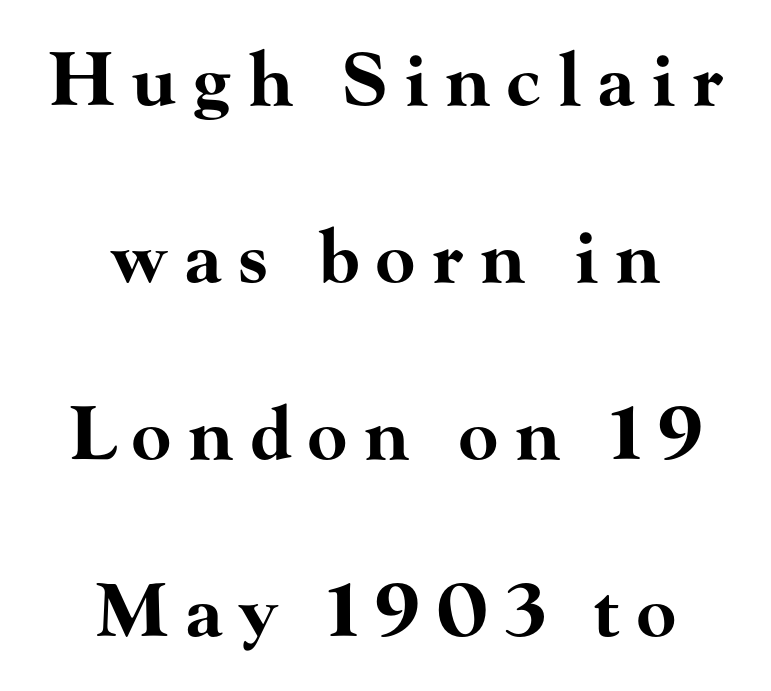
{"serif": "yes", "italic": "no", "bold": "yes", "weight": "bold", "width": "wide", "stroke_contrast": "high", "x_height": "small", "monospaced": "no", "underline": "no", "align": "center", "line_spacing": "loose", "line_spacing_ratio": 2.46, "letter_spacing": "wide", "letter_spacing_em": 0.24, "glyph_px": 72}
